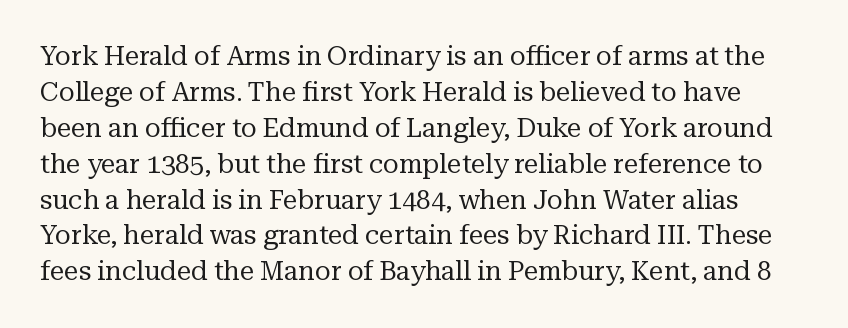
Summary of weight: not heavy and not bold. Just letters on the line, the space beneath them empty. Default kerning and tracking; the words read as compact shapes. Notice how descenders clear the ascenders below comfortably — that's standard leading. The typography opts for an upright posture over an oblique one.
